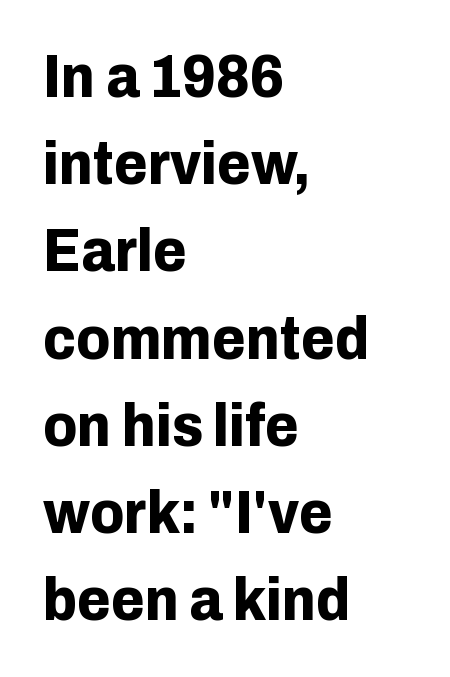
Q: Is the text bold? A: Yes.
Q: Is the text italic (slanted)? A: No, it is upright.
Q: Is the typeface a serif or a sans-serif typeface? A: Sans-serif.
Q: Is the text underlined? A: No.
Q: How is the paragraph aligned? A: Left-aligned.
Q: Is the spacing between letters normal or unusually wide? A: Normal.
Q: Is the spacing between lines tight, normal or loose? A: Normal.
Q: Width (condensed, normal, or wide)? A: Normal.
Q: Stroke contrast? A: Low.
Q: x-height? A: Medium.
Q: Monospaced? A: No.
